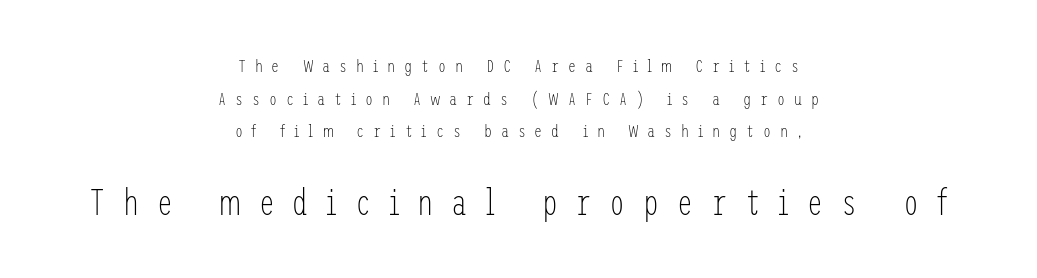
The image shows 36 px light, condensed sans-serif type, upright; set centered, line spacing 1.81x, unusually wide letter spacing (+0.49 em), not underlined; the second (bottom) block is 2.0x larger; low stroke contrast and a medium x-height.
